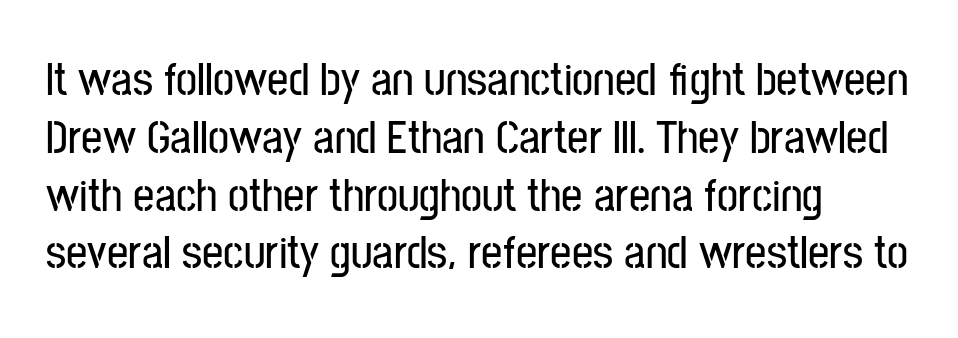
The image shows 47 px condensed sans-serif type, upright; set left-aligned, line spacing 1.23x, normal letter spacing, not underlined; low stroke contrast and a medium x-height.
